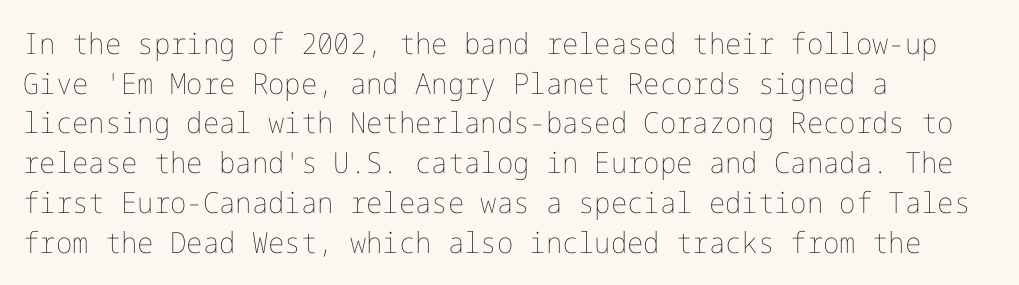
Nobody drew a line under any word here. The compositor pushed each line to the left boundary. The letterforms sit at book weight or below. Style check: upright.
